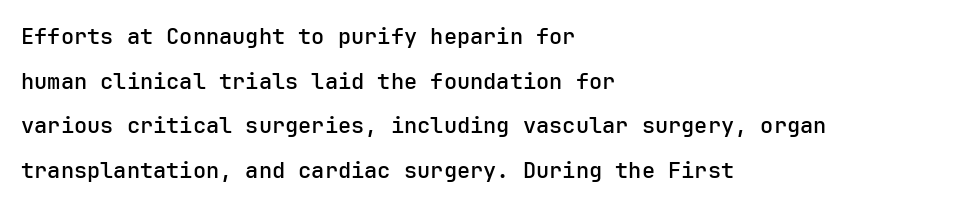
The image shows 22 px text type, upright; set left-aligned, loose line spacing (2.03x), normal letter spacing, not underlined.
